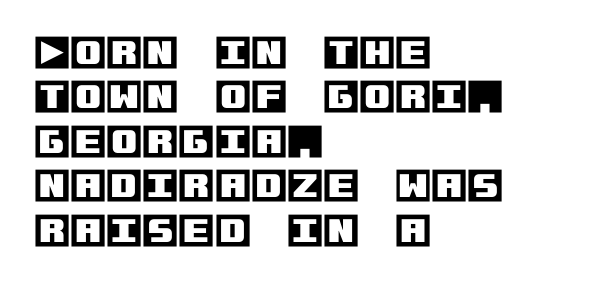
Casual observation: everything's shoved over to the left. Italic: no, the glyphs are upright roman. Descenders hang freely into open space. Does extra space separate the letters? No, they use regular spacing.
